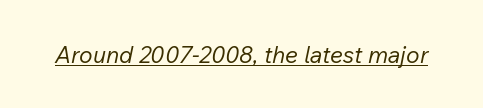
Looking at the ascenders, they clearly lean. A typesetter would call this zero additional tracking. Caption: lettering with a line underneath. The font is comparable to plain body text, perhaps lighter.
